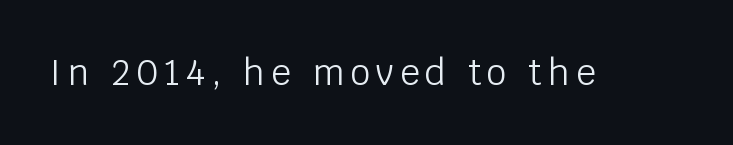
The image shows 35 px light sans-serif type, upright; set not underlined; low stroke contrast and a large x-height.
